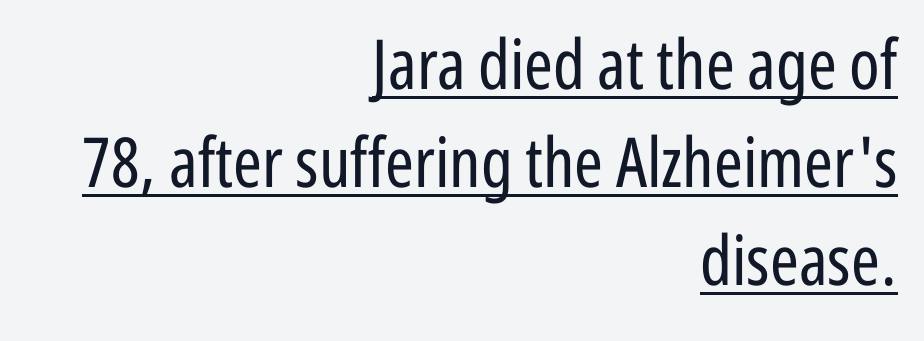
Q: Is the text bold? A: No.
Q: Is the text italic (slanted)? A: No, it is upright.
Q: Is the typeface a serif or a sans-serif typeface? A: Sans-serif.
Q: Is the text underlined? A: Yes.
Q: How is the paragraph aligned? A: Right-aligned.
Q: Is the spacing between letters normal or unusually wide? A: Normal.
Q: Is the spacing between lines tight, normal or loose? A: Normal.
Q: Width (condensed, normal, or wide)? A: Condensed.
Q: Stroke contrast? A: Low.
Q: x-height? A: Medium.
Q: Monospaced? A: No.
